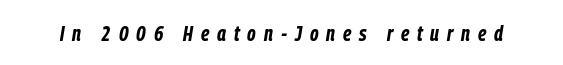
{"italic": "yes", "lean": "right", "slant_degrees": 9, "bold": "yes", "underline": "no", "letter_spacing": "wide", "letter_spacing_em": 0.36, "glyph_px": 22}
